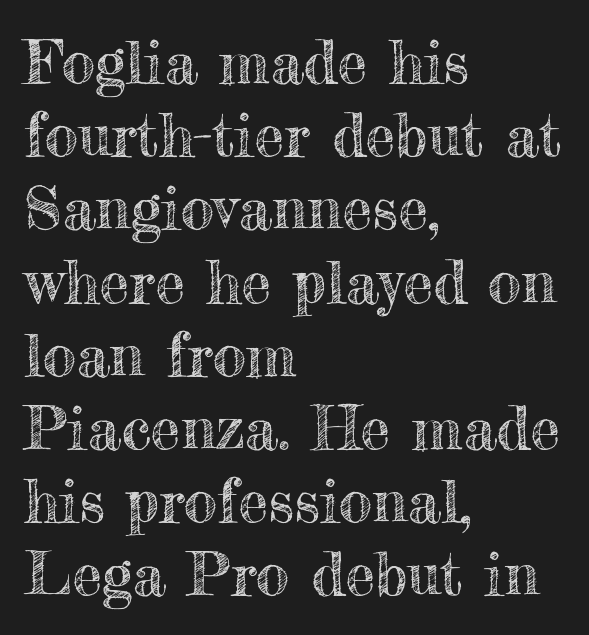
Left-aligned paragraph, ragged on the right. The horizontal fit of the characters is conventional and even. Underline: absent. Note the varied advance widths — an 'i' is clearly narrower than an 'm'. Vertical strokes here are truly vertical.
